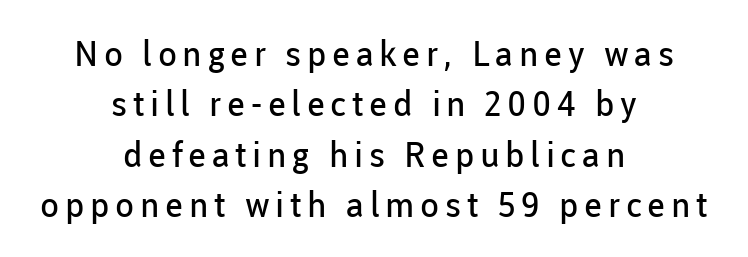
A typesetter would label this face a sans. Stems and bowls with no extra thickness — not bold. The compositor balanced each line on the midline. Words float on clear page, feet unadorned.
